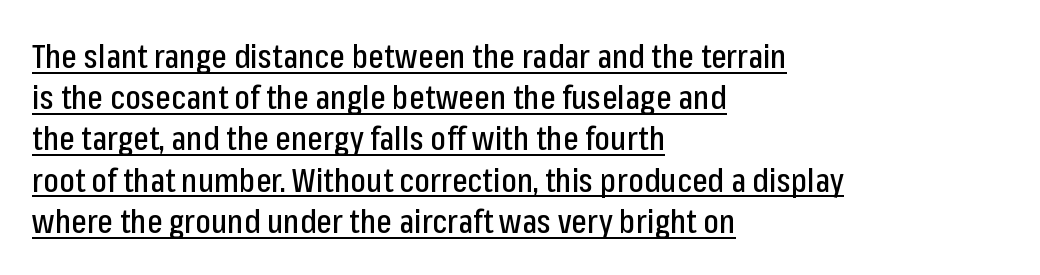
The image shows 33 px condensed sans-serif type, upright; set left-aligned, normal line spacing (1.25x), normal letter spacing, underlined; low stroke contrast and a medium x-height.
